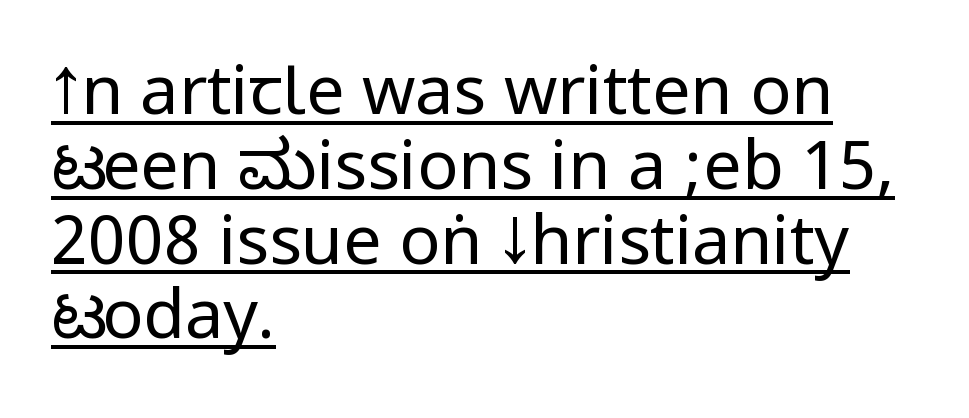
The image shows 68 px regular-weight, condensed sans-serif type, upright; set left-aligned, tight line spacing (1.1x), normal letter spacing, underlined; low stroke contrast.
